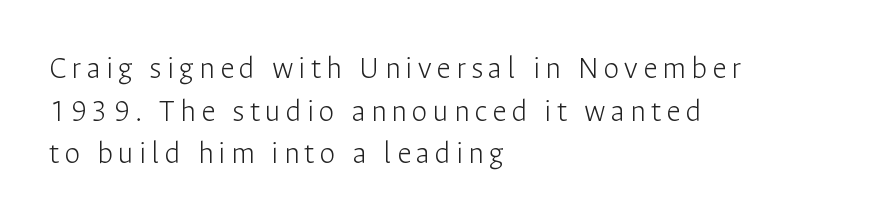
{"serif": "no", "italic": "no", "bold": "no", "weight": "light", "width": "normal", "stroke_contrast": "low", "x_height": "medium", "monospaced": "no", "underline": "no", "align": "left", "line_spacing": "normal", "line_spacing_ratio": 1.33, "glyph_px": 32}
